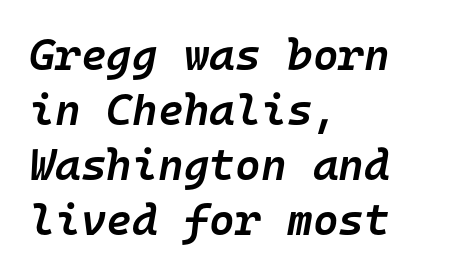
Quick note: interline space is typical. Casual observation: everything's shoved over to the left. The rendering uses typewriter-style spacing with identical character cells. No extra tracking has been applied to these lines.
